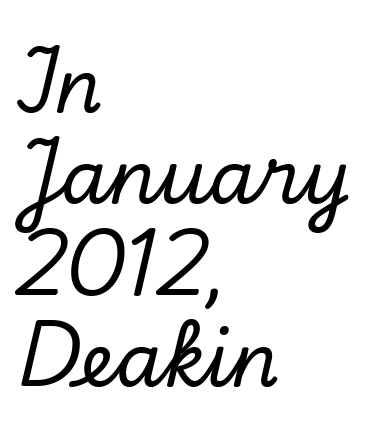
Q: Is the text italic (slanted)? A: Yes, it leans right by about 13 degrees.
Q: Is the typeface a serif or a sans-serif typeface? A: Serif.
Q: Is the text underlined? A: No.
Q: How is the paragraph aligned? A: Left-aligned.
Q: Is the spacing between letters normal or unusually wide? A: Normal.
Q: Width (condensed, normal, or wide)? A: Normal.
Q: Stroke contrast? A: Low.
Q: x-height? A: Small.
Q: Monospaced? A: No.
